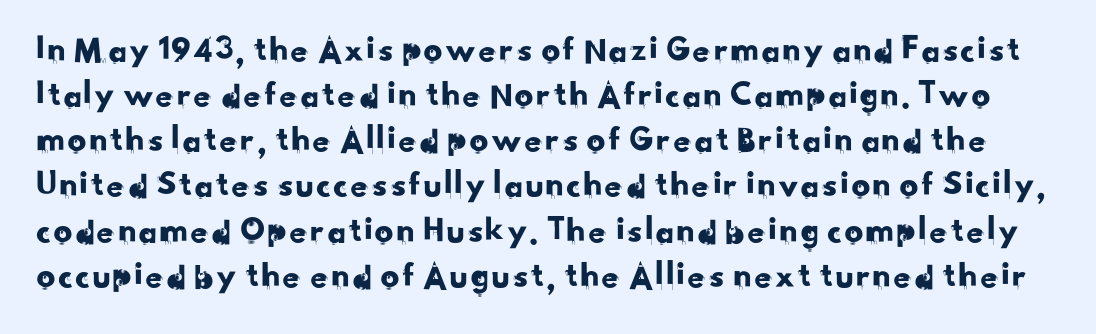
{"serif": "no", "width": "normal", "stroke_contrast": "low", "x_height": "small", "monospaced": "no", "underline": "no", "line_spacing_ratio": 1.22, "letter_spacing": "normal", "letter_spacing_em": 0.0, "glyph_px": 37}
